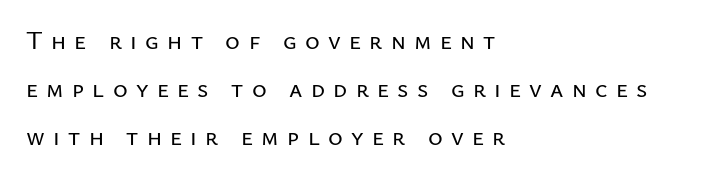
Designer's note — italics off, roman on. Reading down the column, the eye jumps a long way to each next line. The space directly below the letters is spotless. Every row of glyphs begins at an identical x-position on the left. Display-style spreading of the glyphs; the letterfit is very open.
